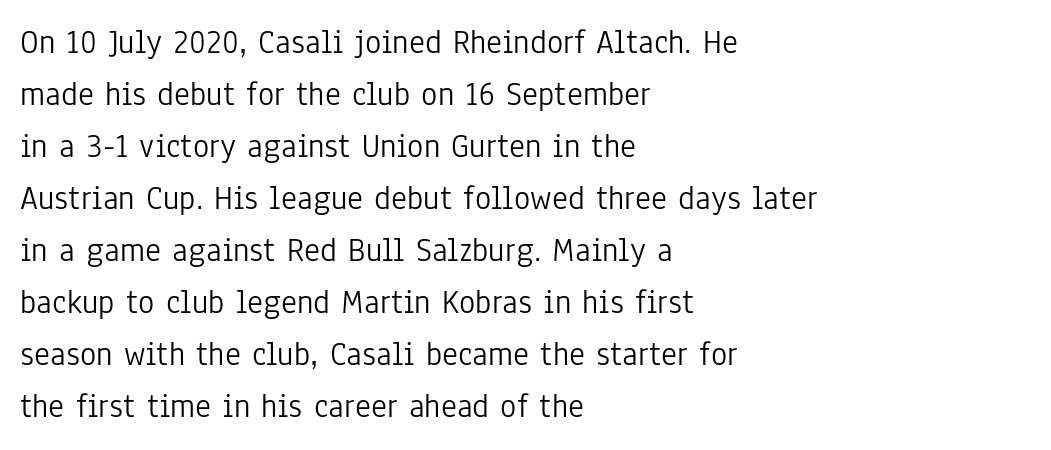
The image shows 34 px light, condensed sans-serif type, upright; set left-aligned, normal line spacing (1.53x), normal letter spacing, not underlined; low stroke contrast and a medium x-height.
